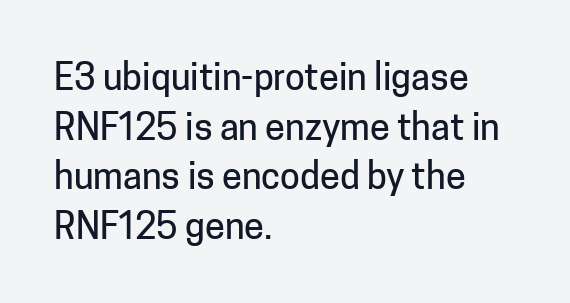
{"serif": "no", "italic": "no", "width": "normal", "stroke_contrast": "low", "x_height": "medium", "monospaced": "no", "underline": "no", "align": "left", "line_spacing": "normal", "line_spacing_ratio": 1.38, "letter_spacing": "normal", "letter_spacing_em": 0.0, "glyph_px": 36}
